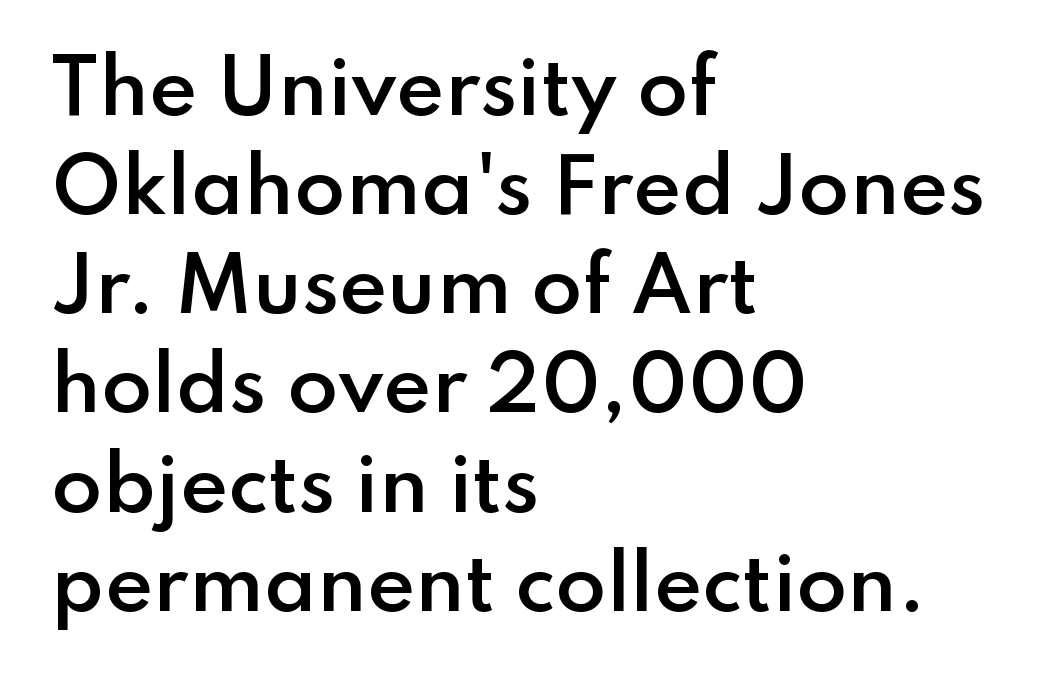
These lines carry some extra weight — a demibold, not a full bold. The glyphs in this specimen are sans serif. Character widths vary here, with narrow letters taking less room than wide ones. Posture: vertical. A student would call this left alignment; a typographer would say flush left, rag right.
